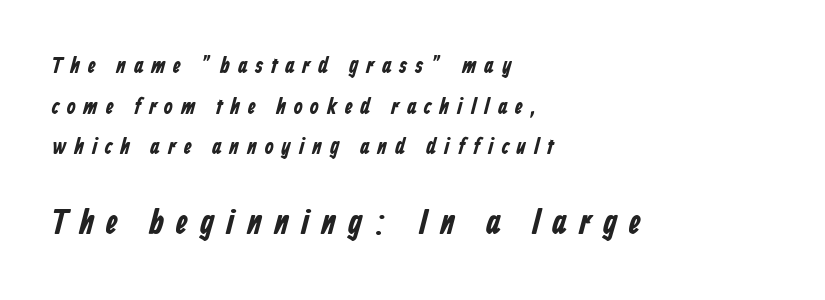
The tracking reads as deliberately expanded to a designer's eye. Does the copy run flush right? No — it runs flush left. Caption: bold face, heavy strokes. Look at the bottom of the vertical strokes: they stop flat, with no serifs.
